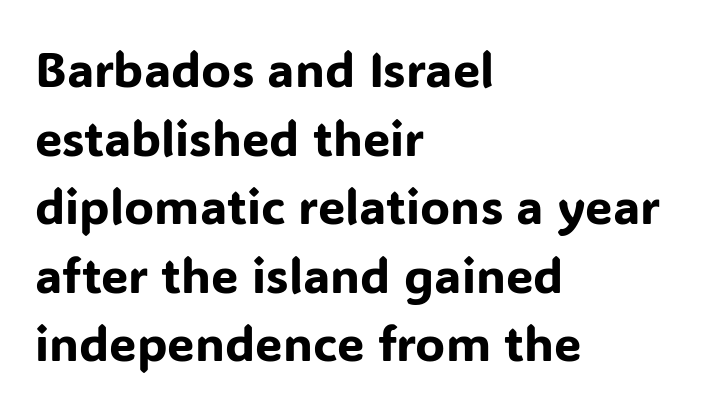
Q: Is the text italic (slanted)? A: No, it is upright.
Q: Is the typeface a serif or a sans-serif typeface? A: Sans-serif.
Q: Is the text underlined? A: No.
Q: How is the paragraph aligned? A: Left-aligned.
Q: Is the spacing between letters normal or unusually wide? A: Normal.
Q: Is the spacing between lines tight, normal or loose? A: Normal.
Q: Width (condensed, normal, or wide)? A: Normal.
Q: Stroke contrast? A: Low.
Q: x-height? A: Medium.
Q: Monospaced? A: No.
